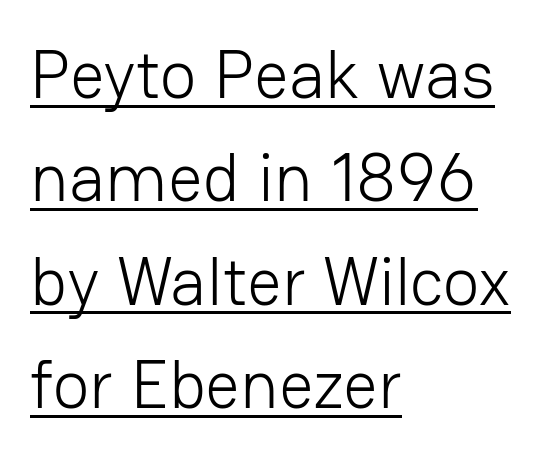
Regular leading. Students, observe the line beneath the letters — that is underlining. Inter-character spacing is left at the font's built-in metrics. This is not heavy type; no bold has been used. The designer went with a sans here, leaving each stem footless.
